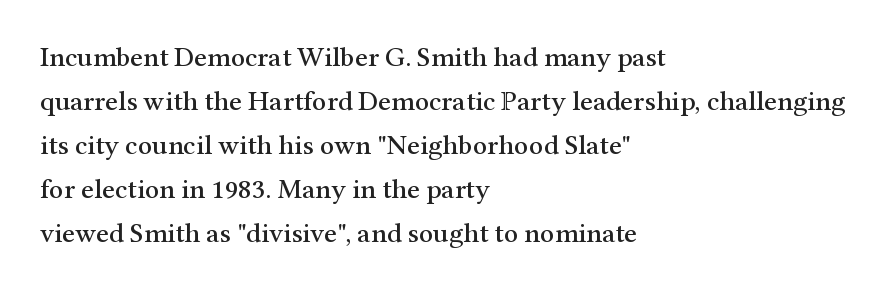
The image shows 28 px serif type, upright; set left-aligned, normal line spacing (1.57x), normal letter spacing, not underlined; medium stroke contrast and a medium x-height.
